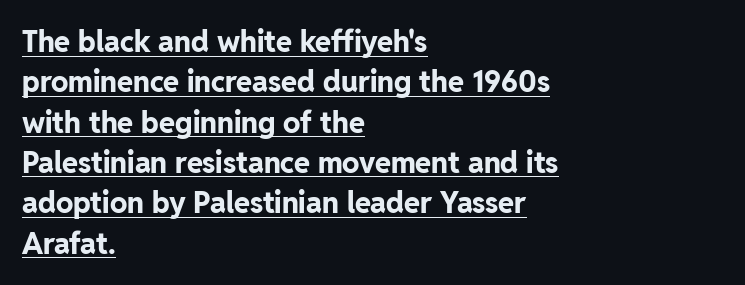
{"serif": "no", "italic": "no", "bold": "yes", "weight": "bold", "width": "normal", "stroke_contrast": "low", "x_height": "medium", "monospaced": "no", "underline": "yes", "align": "left", "line_spacing": "normal", "line_spacing_ratio": 1.39, "letter_spacing": "normal", "letter_spacing_em": 0.0, "glyph_px": 29}
